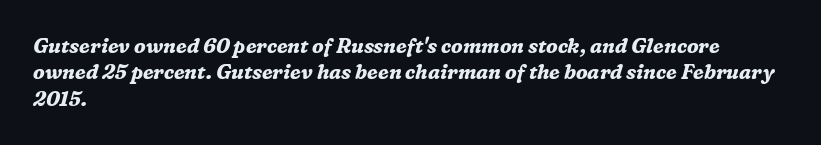
Q: Is the text bold? A: Yes.
Q: Is the text italic (slanted)? A: Yes, it leans right by about 16 degrees.
Q: Is the text underlined? A: No.
Q: How is the paragraph aligned? A: Left-aligned.
Q: Is the spacing between letters normal or unusually wide? A: Normal.
Q: Is the spacing between lines tight, normal or loose? A: Normal.
